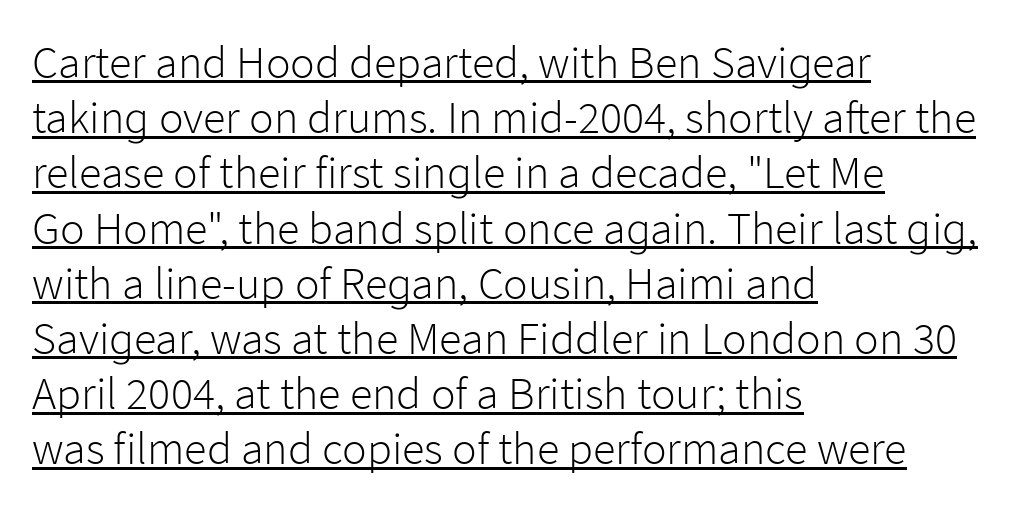
Q: Is the text bold? A: No.
Q: Is the text italic (slanted)? A: No, it is upright.
Q: Is the typeface a serif or a sans-serif typeface? A: Sans-serif.
Q: Is the text underlined? A: Yes.
Q: How is the paragraph aligned? A: Left-aligned.
Q: Is the spacing between letters normal or unusually wide? A: Normal.
Q: Width (condensed, normal, or wide)? A: Normal.
Q: Stroke contrast? A: Low.
Q: x-height? A: Medium.
Q: Monospaced? A: No.
